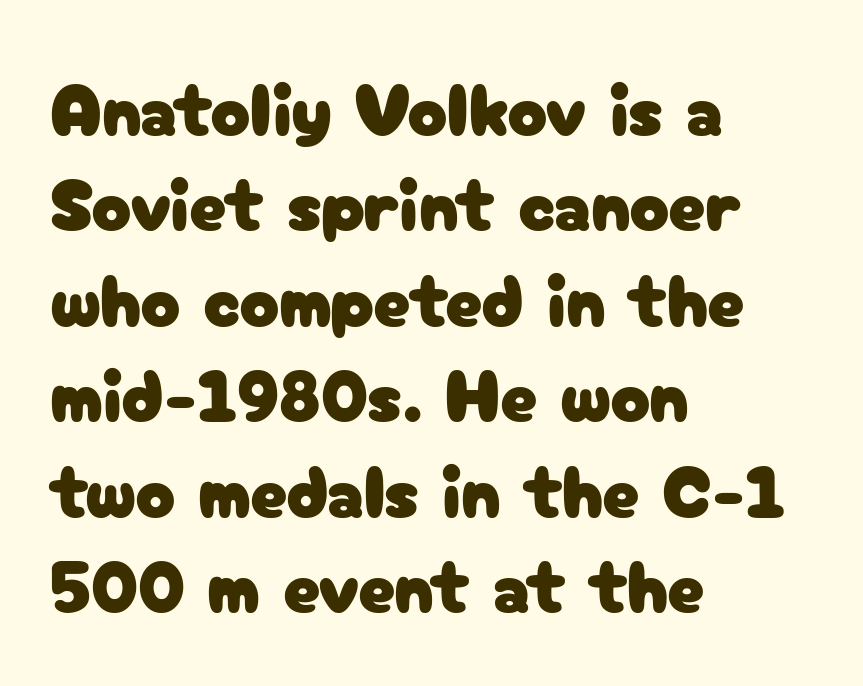
{"serif": "no", "italic": "no", "width": "normal", "stroke_contrast": "low", "x_height": "medium", "monospaced": "no", "underline": "no", "align": "left", "line_spacing": "normal", "line_spacing_ratio": 1.29, "letter_spacing": "normal", "letter_spacing_em": 0.0, "glyph_px": 74}
